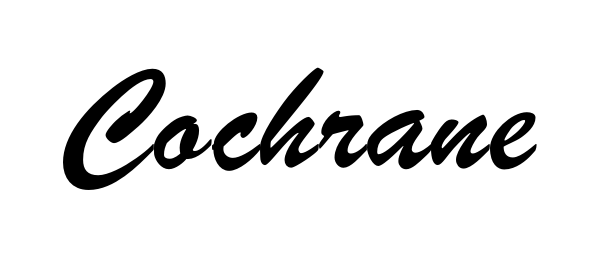
Q: Is the typeface a serif or a sans-serif typeface? A: Sans-serif.
Q: Is the text underlined? A: No.
Q: Is the spacing between letters normal or unusually wide? A: Normal.
Q: Width (condensed, normal, or wide)? A: Condensed.
Q: Stroke contrast? A: Low.
Q: x-height? A: Small.
Q: Monospaced? A: No.
